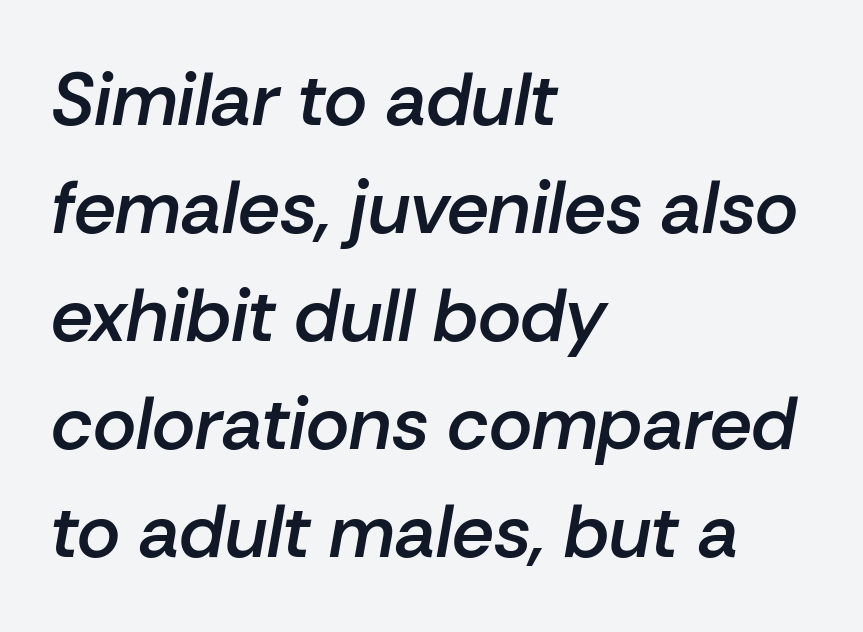
Think of a printed novel: that variable character pitch is what you see here. This block has exactly the height ordinary leading produces. The lettering tilts uniformly, giving the passage an italic look. Glyph-to-glyph distance matches everyday printed text.
